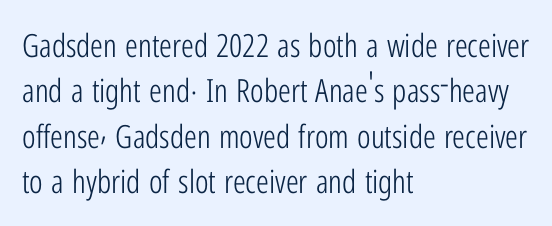
Q: Is the text bold? A: No.
Q: Is the text italic (slanted)? A: No, it is upright.
Q: Is the typeface a serif or a sans-serif typeface? A: Sans-serif.
Q: Is the text underlined? A: No.
Q: How is the paragraph aligned? A: Left-aligned.
Q: Is the spacing between letters normal or unusually wide? A: Normal.
Q: Is the spacing between lines tight, normal or loose? A: Normal.
Q: Width (condensed, normal, or wide)? A: Condensed.
Q: Stroke contrast? A: Low.
Q: x-height? A: Medium.
Q: Monospaced? A: No.
